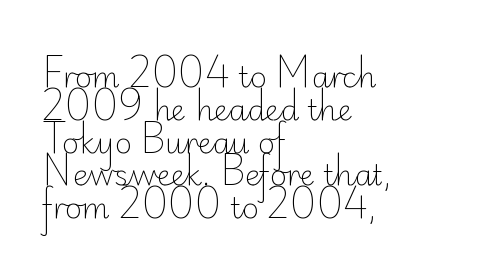
The passage shown is typeset with a sans-serif family. The gap between lines stays unmarked. No extra ink here — the face is not bold. The font's upright variant was chosen for this text.
